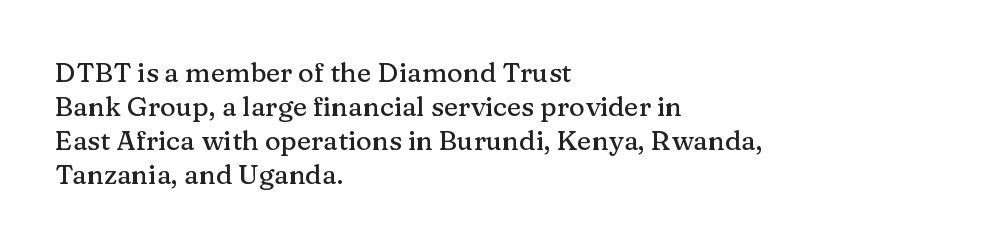
Q: Is the text italic (slanted)? A: No, it is upright.
Q: Is the text underlined? A: No.
Q: How is the paragraph aligned? A: Left-aligned.
Q: Is the spacing between letters normal or unusually wide? A: Normal.
Q: Is the spacing between lines tight, normal or loose? A: Normal.
